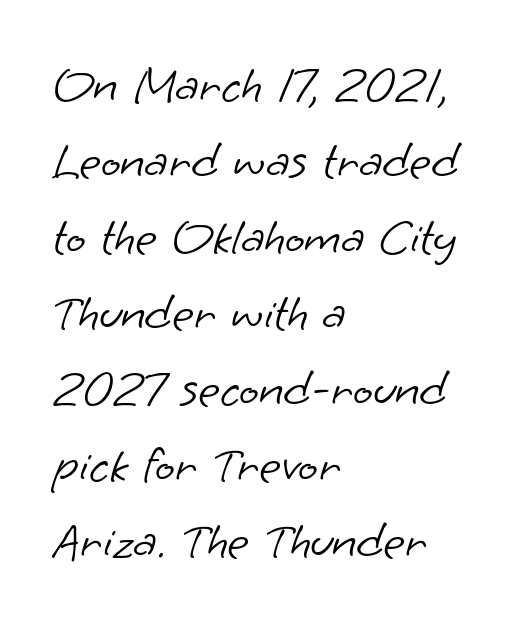
The image shows 52 px light sans-serif type; set left-aligned, normal line spacing (1.46x), normal letter spacing, not underlined; low stroke contrast and a small x-height.
